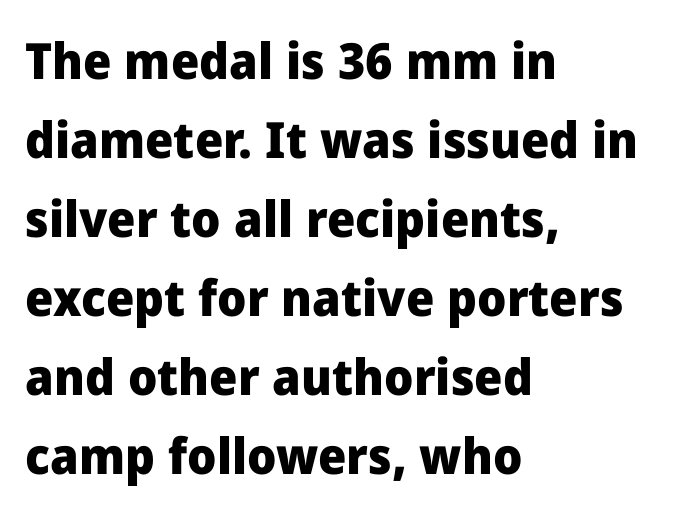
The image shows 50 px heavy sans-serif type, upright; set left-aligned, normal line spacing (1.58x), normal letter spacing, not underlined; low stroke contrast and a medium x-height.
